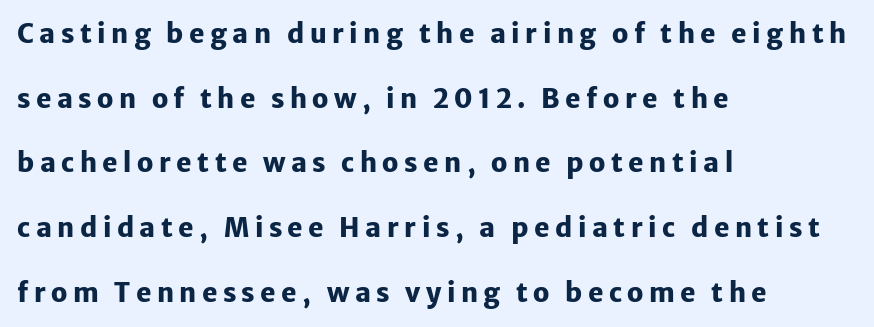
Q: Is the text bold? A: Yes.
Q: Is the text italic (slanted)? A: No, it is upright.
Q: Is the text underlined? A: No.
Q: How is the paragraph aligned? A: Left-aligned.
Q: Is the spacing between letters normal or unusually wide? A: Unusually wide.
Q: Is the spacing between lines tight, normal or loose? A: Loose.
